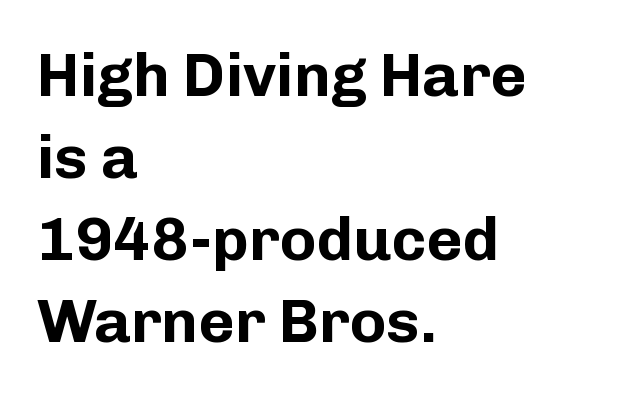
{"serif": "no", "italic": "no", "bold": "yes", "weight": "bold", "width": "normal", "stroke_contrast": "low", "x_height": "medium", "monospaced": "no", "underline": "no", "align": "left", "line_spacing": "normal", "line_spacing_ratio": 1.32, "letter_spacing": "normal", "letter_spacing_em": 0.0, "glyph_px": 62}
